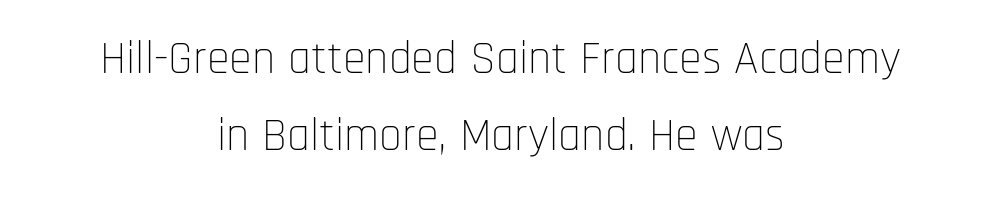
{"serif": "no", "italic": "no", "bold": "no", "weight": "thin", "width": "condensed", "stroke_contrast": "low", "x_height": "large", "monospaced": "no", "underline": "no", "align": "center", "line_spacing": "normal", "line_spacing_ratio": 1.68, "letter_spacing": "normal", "letter_spacing_em": 0.0, "glyph_px": 46}
